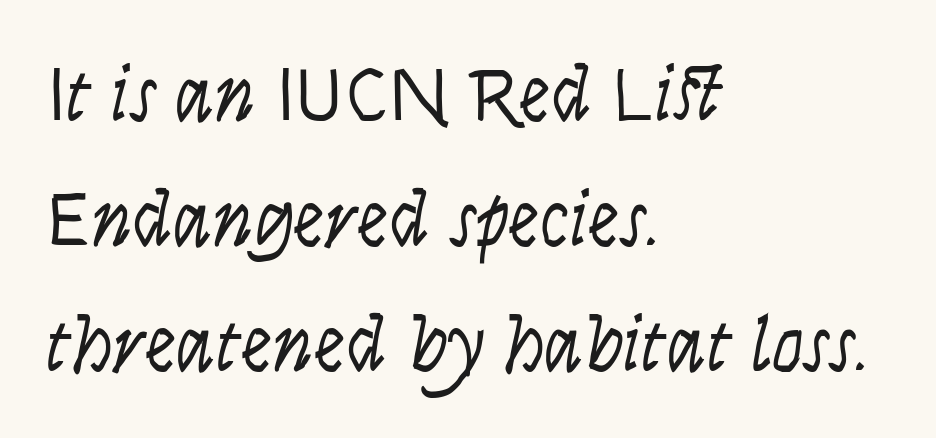
{"serif": "no", "bold": "no", "weight": "light", "width": "condensed", "stroke_contrast": "low", "x_height": "large", "monospaced": "no", "underline": "no", "align": "left", "line_spacing": "normal", "line_spacing_ratio": 1.58, "letter_spacing": "normal", "letter_spacing_em": 0.0, "glyph_px": 79}
